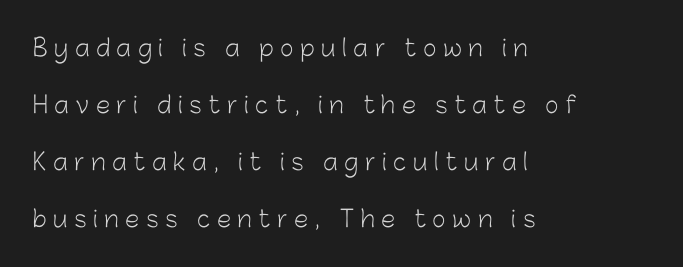
Stroke mass is kept to a normal reading level or below. Leading: increased. Quick note: underline off. Short note: letters widely spaced. Which margin do the lines hug? The left one — the right edge is uneven. Is there any slant? The stems are plumb.
